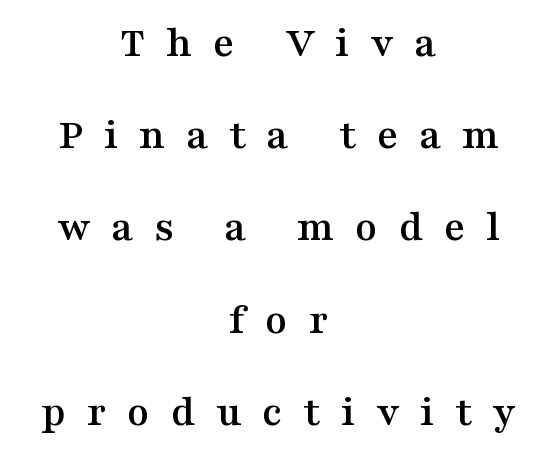
Q: Is the text italic (slanted)? A: No, it is upright.
Q: Is the typeface a serif or a sans-serif typeface? A: Serif.
Q: Is the text underlined? A: No.
Q: How is the paragraph aligned? A: Centered.
Q: Is the spacing between letters normal or unusually wide? A: Unusually wide.
Q: Is the spacing between lines tight, normal or loose? A: Loose.
Q: Width (condensed, normal, or wide)? A: Wide.
Q: Stroke contrast? A: Medium.
Q: x-height? A: Medium.
Q: Monospaced? A: No.
